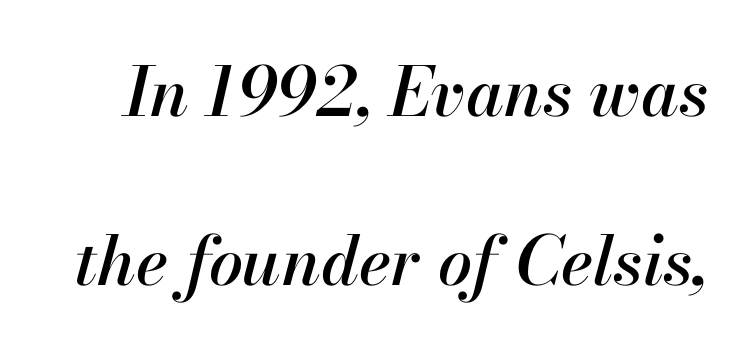
{"italic": "yes", "lean": "right", "slant_degrees": 13, "width": "normal", "stroke_contrast": "high", "x_height": "small", "monospaced": "no", "underline": "no", "line_spacing": "loose", "line_spacing_ratio": 2.48, "letter_spacing": "normal", "letter_spacing_em": 0.0, "glyph_px": 68}
